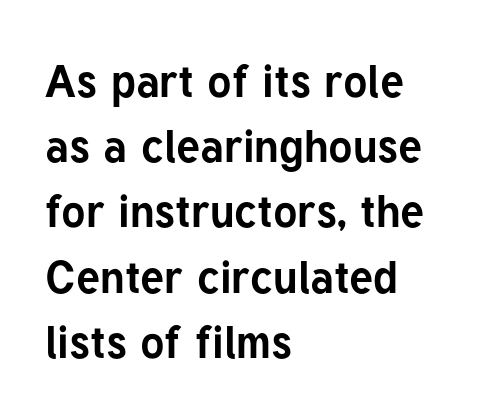
This sample uses an upright cut, with every glyph sitting square on the baseline. Honestly, the row spacing looks completely unremarkable. The line texture is even and compact thanks to regular tracking. This sample uses a sans-serif face.
